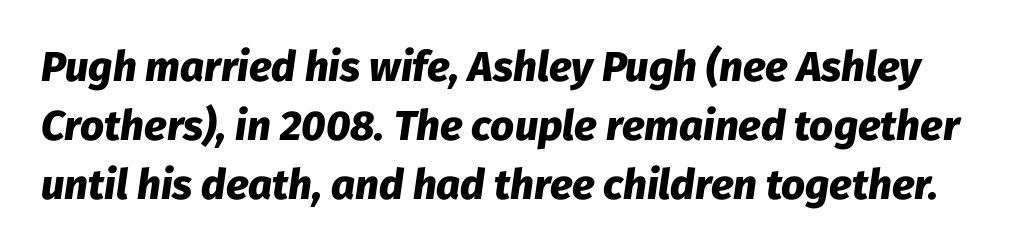
Is there much room between lines? A standard amount, neither cramped nor airy. Looks like regular typesetting: each glyph gets only the width it needs. The characters look thick and weighty, a clear bold. Descenders hang freely into open space. This sample uses an oblique cut, with every glyph tilted off the vertical. Default kerning and tracking; the words read as compact shapes.
